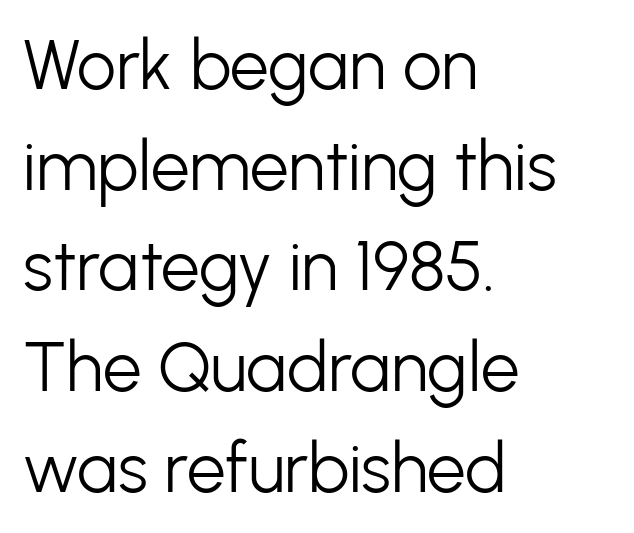
The image shows 69 px light sans-serif type, upright; set left-aligned, normal line spacing (1.46x), normal letter spacing, not underlined; low stroke contrast and a medium x-height.
